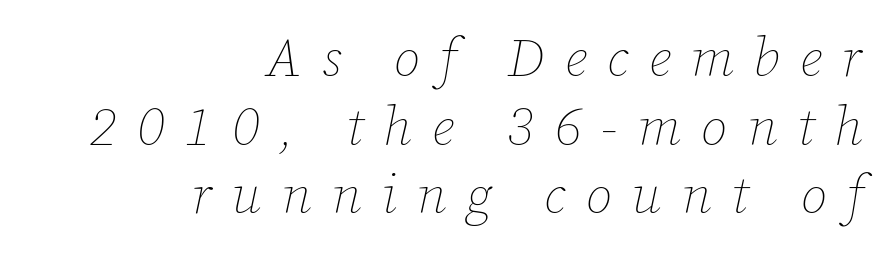
Q: Is the text bold? A: No.
Q: Is the text italic (slanted)? A: Yes, it leans right by about 12 degrees.
Q: Is the text underlined? A: No.
Q: How is the paragraph aligned? A: Right-aligned.
Q: Is the spacing between letters normal or unusually wide? A: Unusually wide.
Q: Is the spacing between lines tight, normal or loose? A: Normal.
Q: Width (condensed, normal, or wide)? A: Normal.
Q: Stroke contrast? A: Low.
Q: x-height? A: Medium.
Q: Monospaced? A: No.
